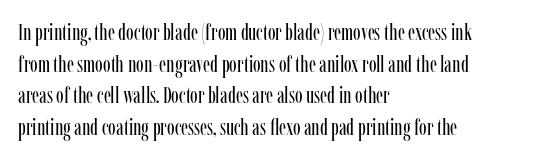
{"italic": "no", "bold": "no", "underline": "no", "align": "left", "line_spacing": "normal", "line_spacing_ratio": 1.37, "letter_spacing": "normal", "letter_spacing_em": 0.0, "glyph_px": 23}
